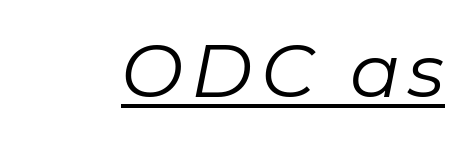
The image shows 74 px regular-weight type, italic (leaning right); set underlined; low stroke contrast and a medium x-height.
